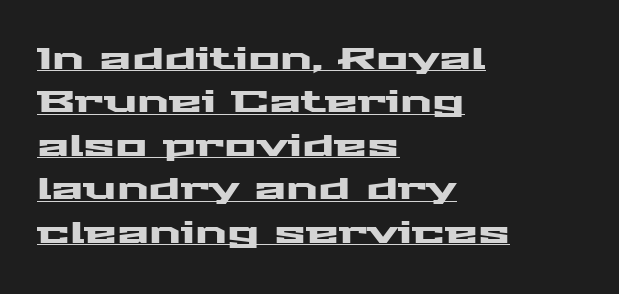
The image shows 30 px wide sans-serif type, upright; set left-aligned, normal line spacing (1.45x), normal letter spacing, underlined; medium stroke contrast and a medium x-height.
